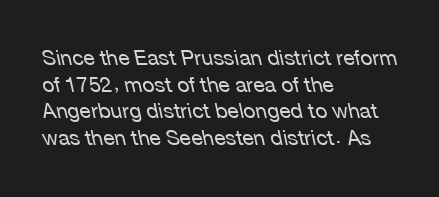
The image shows 21 px text type, italic (leaning left); set left-aligned, normal line spacing (1.27x), normal letter spacing, not underlined.
